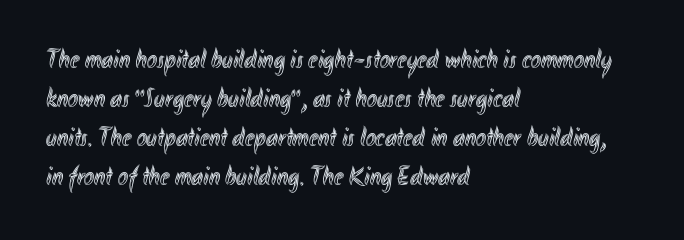
{"underline": "no", "align": "left", "line_spacing": "normal", "line_spacing_ratio": 1.44, "letter_spacing": "normal", "letter_spacing_em": 0.0, "glyph_px": 27}
